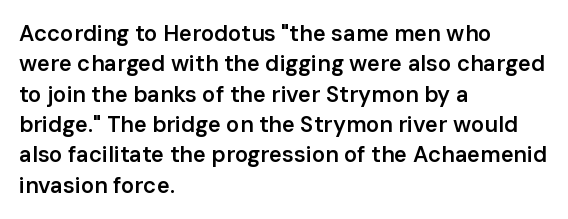
The lines sit at an ordinary, default distance from one another. Letter spacing: default. Check under the words: just untouched page. In terms of weight, the rendering is demibold, just under bold. Short and long lines alike share a common starting point at left. Quick note: not italic, upright.
